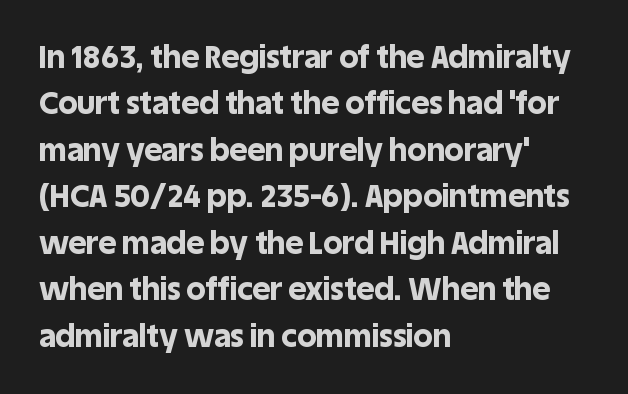
The image shows 31 px bold sans-serif type, upright; set left-aligned, normal line spacing (1.5x), normal letter spacing, not underlined; a large x-height.
